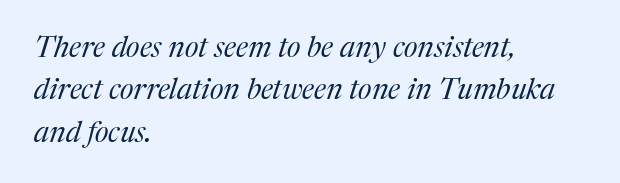
Q: Is the text bold? A: No.
Q: Is the text italic (slanted)? A: Yes, it leans right by about 17 degrees.
Q: Is the typeface a serif or a sans-serif typeface? A: Serif.
Q: Is the text underlined? A: No.
Q: How is the paragraph aligned? A: Left-aligned.
Q: Is the spacing between letters normal or unusually wide? A: Normal.
Q: Is the spacing between lines tight, normal or loose? A: Normal.
Q: Width (condensed, normal, or wide)? A: Normal.
Q: Stroke contrast? A: Medium.
Q: x-height? A: Medium.
Q: Monospaced? A: No.
